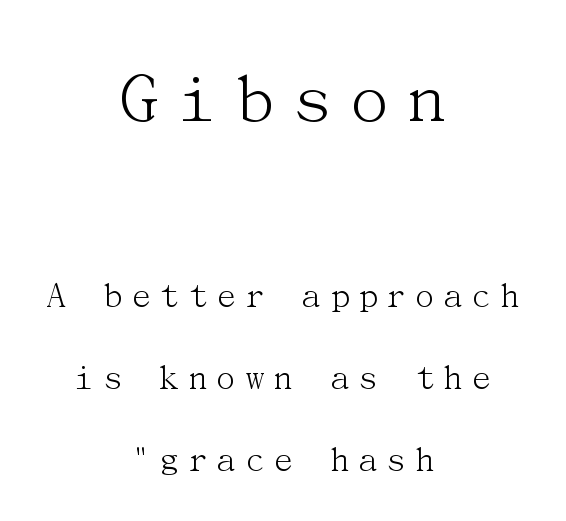
The earlier block is typeset at a bigger size than the later block. The letters stand straight up with perfectly vertical stems. Check the space under the baseline: it is left empty. The lines in this sample share a center point and differ in where they start and stop. The line-height multiplier appears high, well above default.
